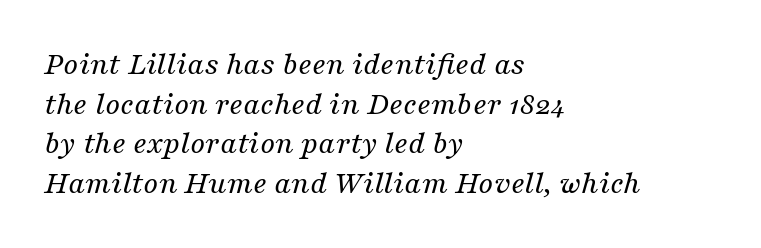
The image shows 33 px regular-weight serif type, italic (leaning right); set left-aligned, line spacing 1.2x, normal letter spacing, not underlined; medium stroke contrast and a medium x-height.
